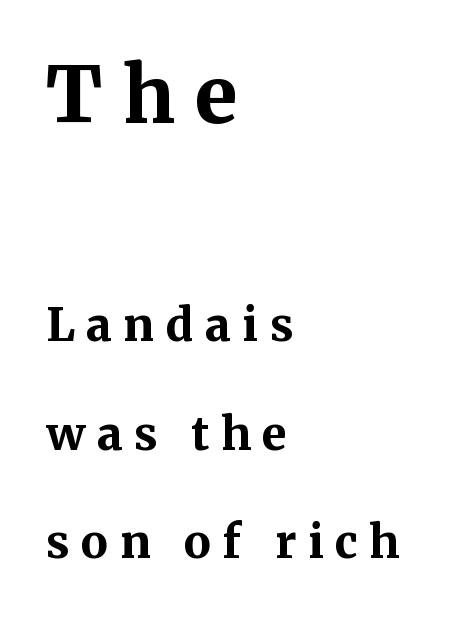
Does the bottom block carry the larger type? No, the top block does. Teacher's note: observe the even left margin — that is flush-left alignment. Small tapered or slab feet sit at the stroke ends, so this counts as serif. This is heavy type, rendered in bold. Ascenders rise straight up at ninety degrees.
